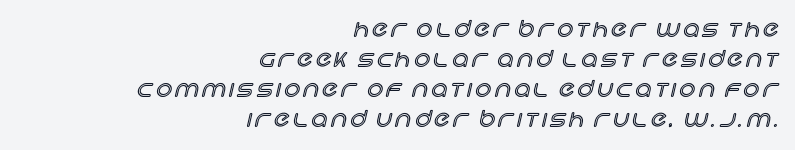
The space between consecutive lines is moderate. The area under the type is left untouched. One-word summary of the alignment: right.
